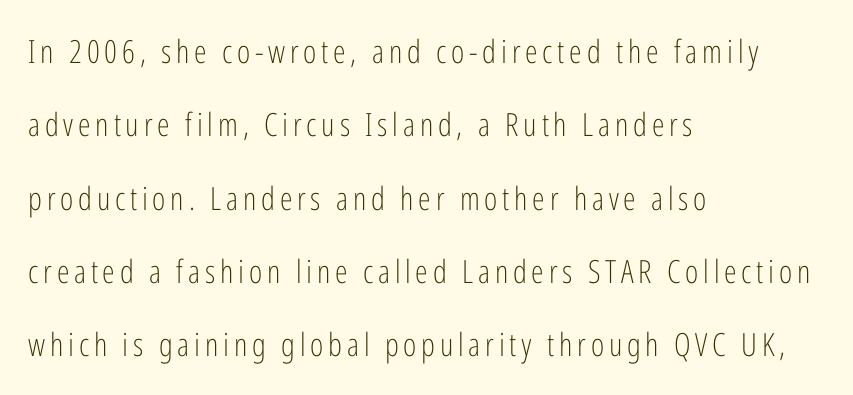
On a weight scale, this lands at 450 or below. Upright lettering throughout. Whoever set this chose breathing room over compactness in the vertical rhythm. Type without underlining. Is this a fixed-width face? No — the glyphs have proportional, varying widths. Every row of glyphs begins at an identical x-position on the left.
